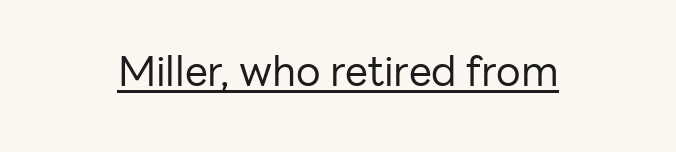
The image shows 41 px regular-weight sans-serif type, upright; set normal letter spacing, underlined; low stroke contrast and a medium x-height.
